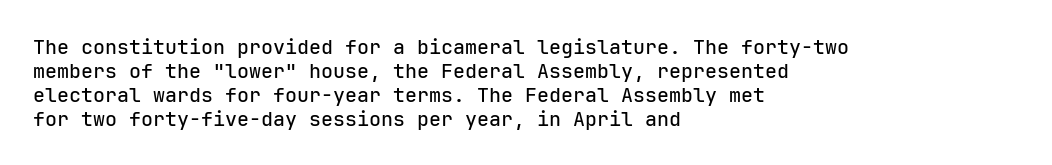
Q: Is the text italic (slanted)? A: No, it is upright.
Q: Is the text underlined? A: No.
Q: How is the paragraph aligned? A: Left-aligned.
Q: Is the spacing between letters normal or unusually wide? A: Normal.
